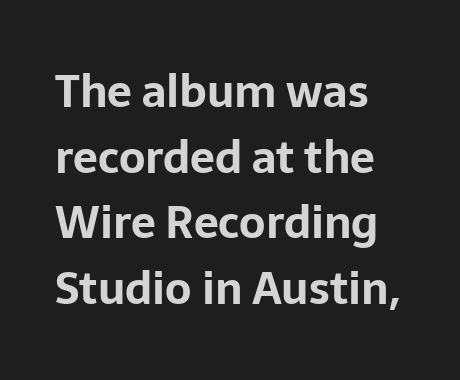
{"serif": "no", "italic": "no", "bold": "yes", "weight": "bold", "width": "normal", "stroke_contrast": "low", "x_height": "medium", "monospaced": "no", "underline": "no", "align": "left", "line_spacing": "normal", "line_spacing_ratio": 1.49, "letter_spacing": "normal", "letter_spacing_em": 0.0, "glyph_px": 44}
